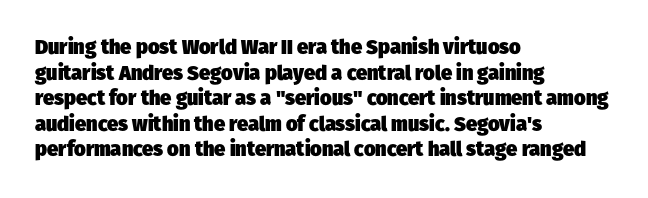
Q: Is the text bold? A: Yes.
Q: Is the text underlined? A: No.
Q: How is the paragraph aligned? A: Left-aligned.
Q: Is the spacing between letters normal or unusually wide? A: Normal.
Q: Is the spacing between lines tight, normal or loose? A: Normal.
